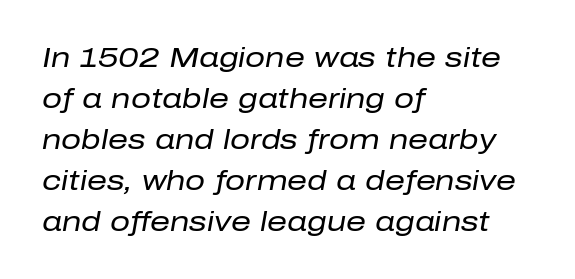
Underline: absent. A typesetter would call this leading conventional body-copy spacing. You could not count columns in this text — the font is proportionally spaced. The weight tops out at a normal text grade. All the whitespace from short lines collects on the right. Yep, that's italic — everything's leaning.
